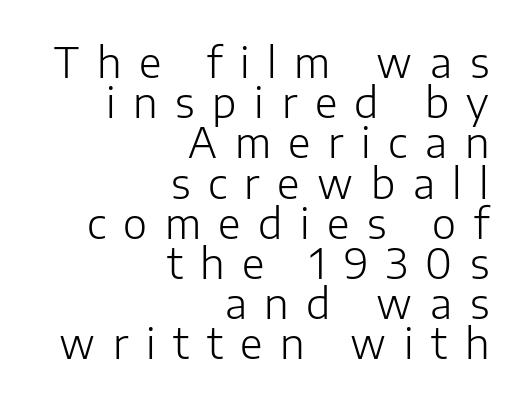
The designer went with a sans here, leaving each stem footless. The face used here is proportionally spaced, like ordinary book or web type. The typesetter chose a ragged-left arrangement here. The glyphs are unaccompanied by any horizontal stroke below them. You could barely slide anything between these rows.
